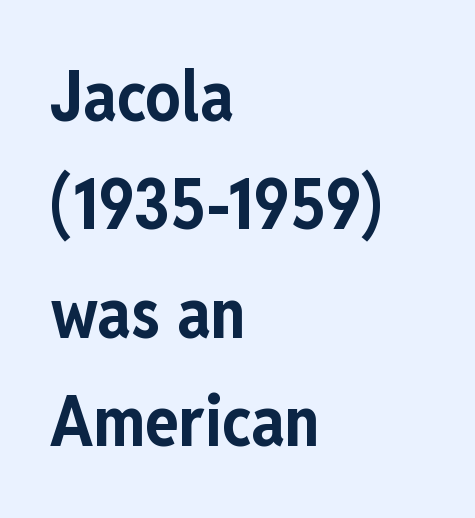
Q: Is the text bold? A: Yes.
Q: Is the text italic (slanted)? A: No, it is upright.
Q: Is the typeface a serif or a sans-serif typeface? A: Sans-serif.
Q: Is the text underlined? A: No.
Q: How is the paragraph aligned? A: Left-aligned.
Q: Is the spacing between letters normal or unusually wide? A: Normal.
Q: Is the spacing between lines tight, normal or loose? A: Normal.
Q: Width (condensed, normal, or wide)? A: Condensed.
Q: Stroke contrast? A: Low.
Q: x-height? A: Medium.
Q: Monospaced? A: No.
